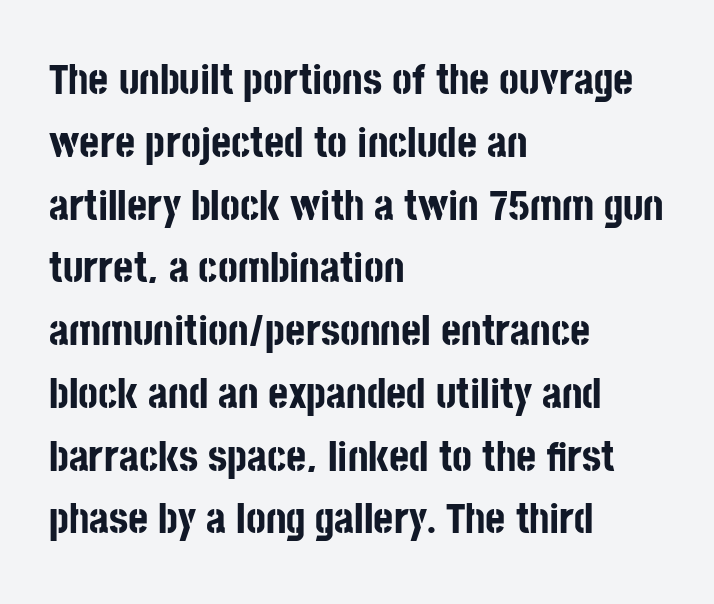
The image shows 43 px bold, condensed sans-serif type, upright; set left-aligned, normal line spacing (1.46x), normal letter spacing, not underlined; low stroke contrast and a large x-height.
